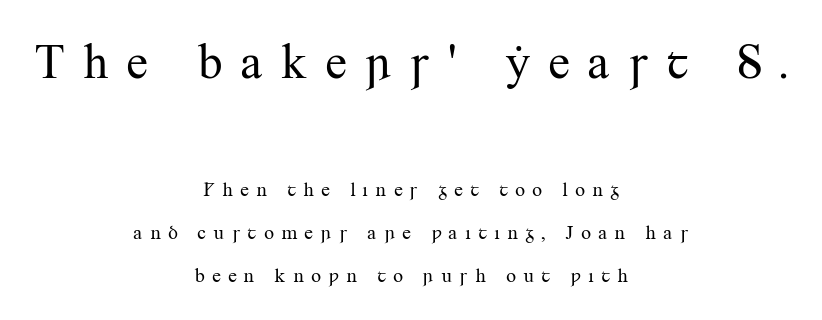
The image shows 49 px regular-weight serif type, upright; set centered, loose line spacing (2.14x), unusually wide letter spacing (+0.34 em), not underlined; the first (top) block is 2.45x larger; medium stroke contrast and a small x-height.
